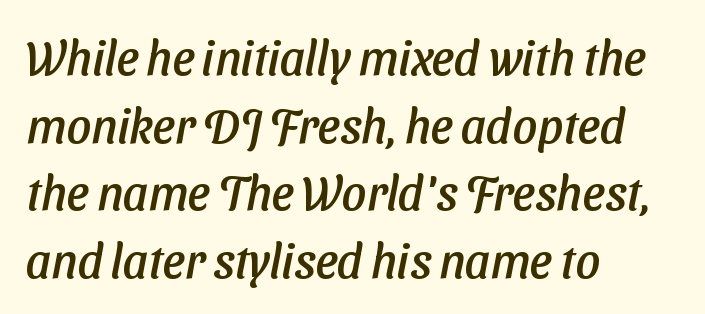
Q: Is the typeface a serif or a sans-serif typeface? A: Sans-serif.
Q: Is the text underlined? A: No.
Q: How is the paragraph aligned? A: Left-aligned.
Q: Is the spacing between letters normal or unusually wide? A: Normal.
Q: Is the spacing between lines tight, normal or loose? A: Normal.
Q: Width (condensed, normal, or wide)? A: Normal.
Q: Stroke contrast? A: Low.
Q: x-height? A: Medium.
Q: Monospaced? A: No.
